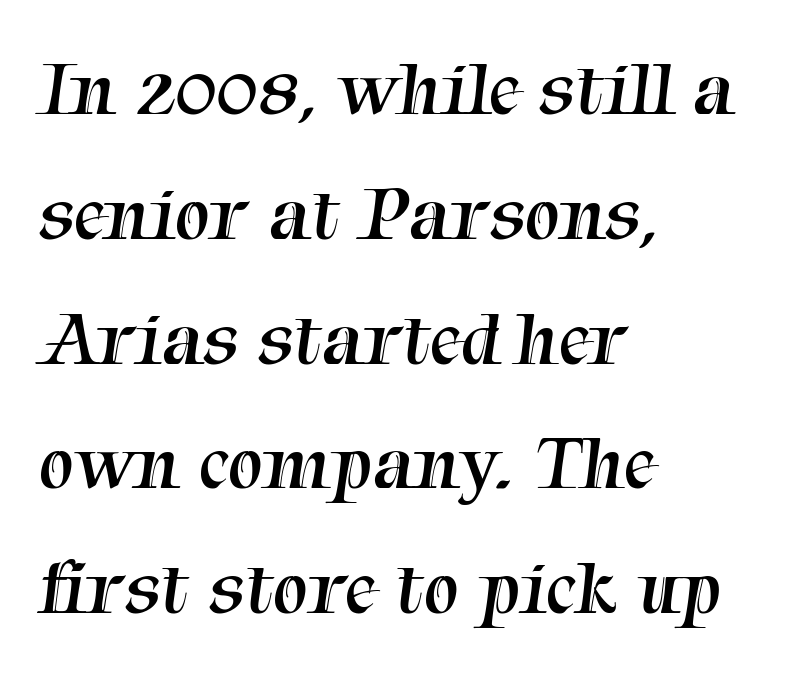
Q: Is the text bold? A: No.
Q: Is the typeface a serif or a sans-serif typeface? A: Serif.
Q: Is the text underlined? A: No.
Q: How is the paragraph aligned? A: Left-aligned.
Q: Is the spacing between letters normal or unusually wide? A: Normal.
Q: Is the spacing between lines tight, normal or loose? A: Normal.
Q: Width (condensed, normal, or wide)? A: Normal.
Q: Stroke contrast? A: Medium.
Q: x-height? A: Medium.
Q: Monospaced? A: No.
